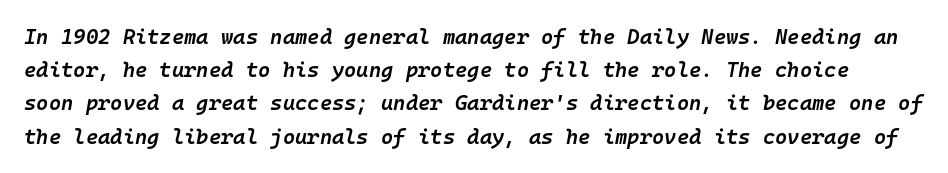
Leading: standard. How heavy is the stroke? Medium-heavy — a semibold, shy of bold. How are the letters spaced? Ordinarily, with no added tracking. Plain, unruled lines of type. Slant detected: the letters are inclined.
